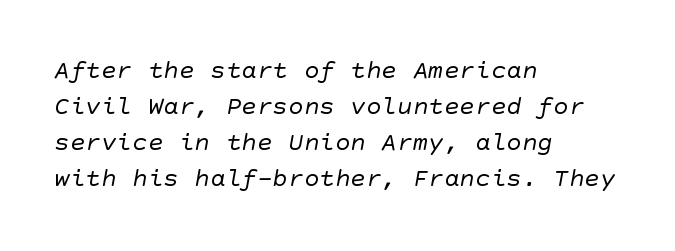
Q: Is the text bold? A: No.
Q: Is the text underlined? A: No.
Q: How is the paragraph aligned? A: Left-aligned.
Q: Is the spacing between letters normal or unusually wide? A: Normal.
Q: Is the spacing between lines tight, normal or loose? A: Normal.
